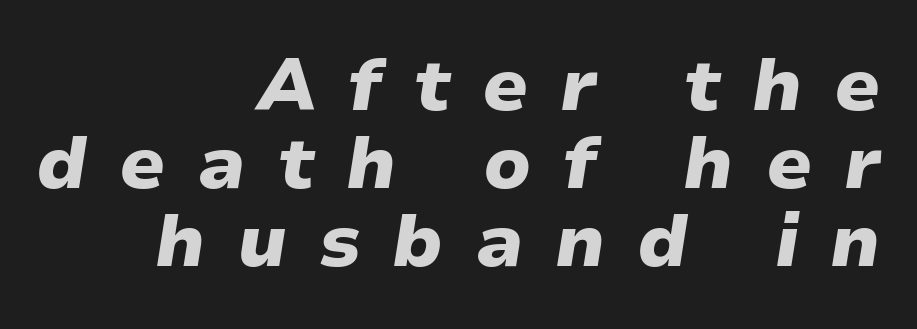
Q: Is the text bold? A: Yes.
Q: Is the text italic (slanted)? A: Yes, it leans right by about 9 degrees.
Q: Is the text underlined? A: No.
Q: How is the paragraph aligned? A: Right-aligned.
Q: Is the spacing between letters normal or unusually wide? A: Unusually wide.
Q: Is the spacing between lines tight, normal or loose? A: Tight.
Q: Width (condensed, normal, or wide)? A: Wide.
Q: Stroke contrast? A: Low.
Q: x-height? A: Medium.
Q: Monospaced? A: No.
